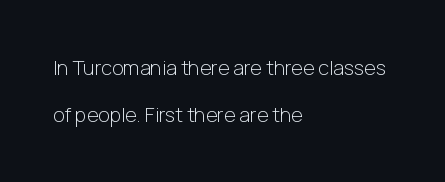
Look at the tracking — it's just the regular setting, nothing added. Reading down the column, the eye jumps a long way to each next line. Clear beneath every line of the passage. Layout note: lines flush left. Is the stroke heavy? The answer is a plain regular-or-lighter.
